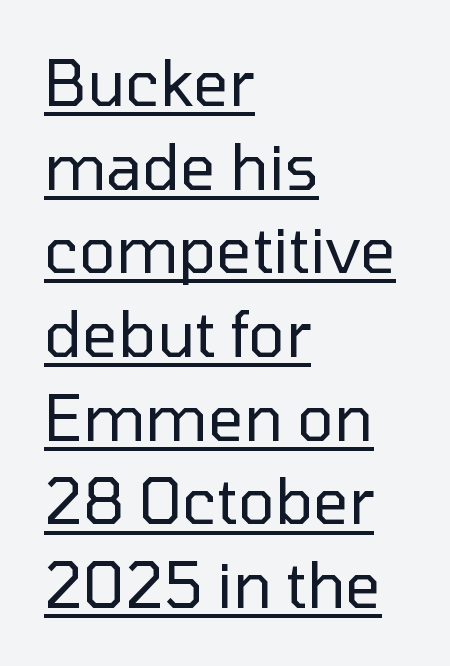
{"serif": "no", "italic": "no", "bold": "no", "weight": "regular", "width": "normal", "stroke_contrast": "low", "x_height": "medium", "monospaced": "no", "underline": "yes", "align": "left", "line_spacing": "normal", "line_spacing_ratio": 1.35, "letter_spacing": "normal", "letter_spacing_em": 0.0, "glyph_px": 62}
